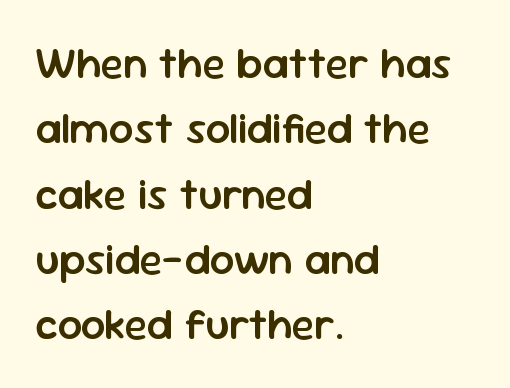
The rendering uses natural spacing where letterforms have individual widths. Nobody drew a line under any word here. Classification — sans serif. Tracking value appears to be zero — textbook default spacing. On the weight axis this lands at semibold, roughly 600. Which margin do the lines hug? The left one — the right edge is uneven.
